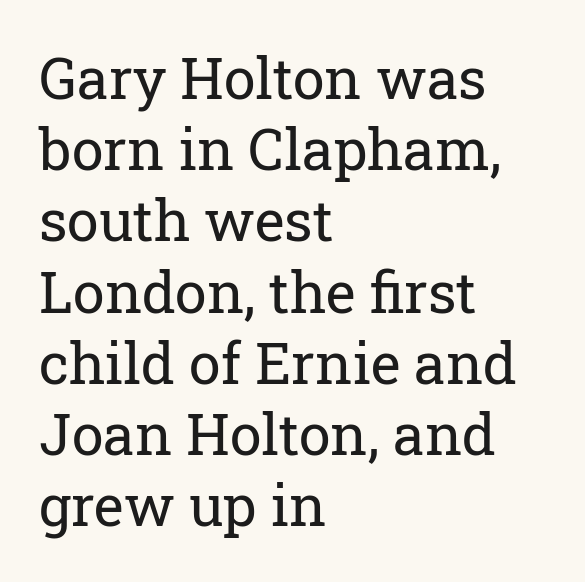
{"serif": "yes", "italic": "no", "bold": "no", "weight": "regular", "width": "normal", "stroke_contrast": "low", "x_height": "medium", "monospaced": "no", "underline": "no", "align": "left", "line_spacing": "normal", "line_spacing_ratio": 1.25, "letter_spacing": "normal", "letter_spacing_em": 0.0, "glyph_px": 57}
